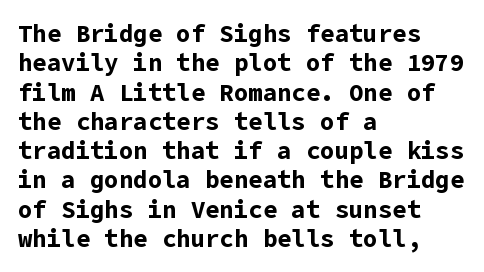
The image shows 24 px bold type, upright; set left-aligned, line spacing 1.22x, normal letter spacing, not underlined.
